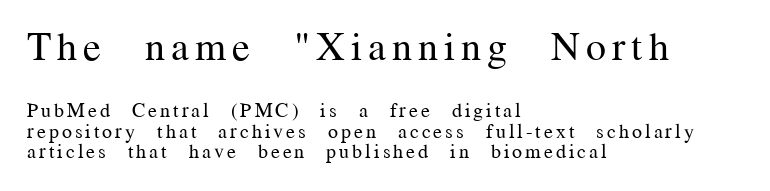
Unmarked baselines from the first word to the last. The lettering stays uniformly vertical, giving the passage a roman look. Does the leading feel generous? Not at all — it's pinched. Each letter keeps its own natural width here, so spacing adapts to shape. The font is comparable to plain body text, perhaps lighter. Yep, those are serifs on the letters.
